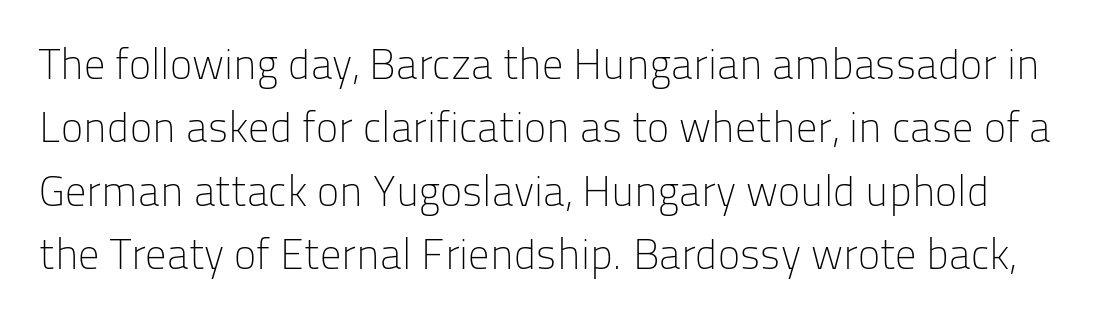
Serif or sans? Sans — the stroke terminals are bare. The letters advance in unequal steps, a hallmark of proportional type. The weight would be labelled regular, book, light, or lighter still. Successive baselines arrive at the customary interval.
